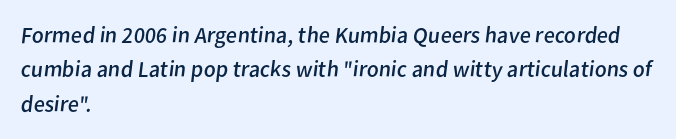
These lines sit exactly where default settings would place them. Layout note: lines flush left. The horizontal fit of the characters is conventional and even. The zone under the glyphs is completely vacant.
